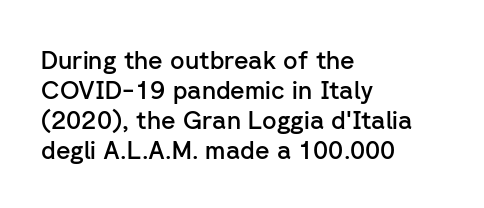
Q: Is the text bold? A: Semi-bold.
Q: Is the text italic (slanted)? A: No, it is upright.
Q: Is the text underlined? A: No.
Q: How is the paragraph aligned? A: Left-aligned.
Q: Is the spacing between letters normal or unusually wide? A: Normal.
